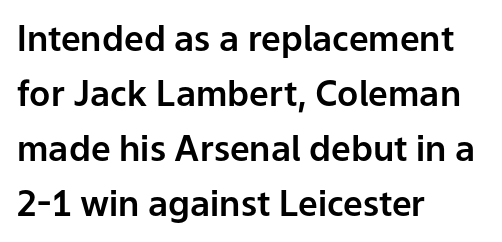
Glyph-to-glyph distance matches everyday printed text. Horizontally, the lines are justified to the leading edge only. A typesetter would call this leading conventional body-copy spacing. Posture: upright roman.
